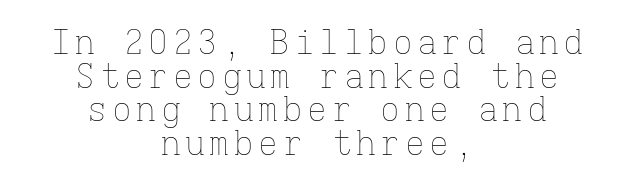
Q: Is the text bold? A: No.
Q: Is the text italic (slanted)? A: No, it is upright.
Q: Is the text underlined? A: No.
Q: How is the paragraph aligned? A: Centered.
Q: Is the spacing between lines tight, normal or loose? A: Tight.
Q: Width (condensed, normal, or wide)? A: Normal.
Q: Stroke contrast? A: Low.
Q: x-height? A: Medium.
Q: Monospaced? A: Yes.
